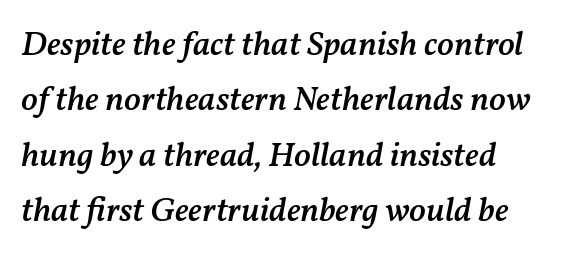
How are the letters spaced? Ordinarily, with no added tracking. A normal amount of white space separates one row of letters from the next. The passage shown is typed in a proportional face where columns would drift. Designer's note — italics engaged.
